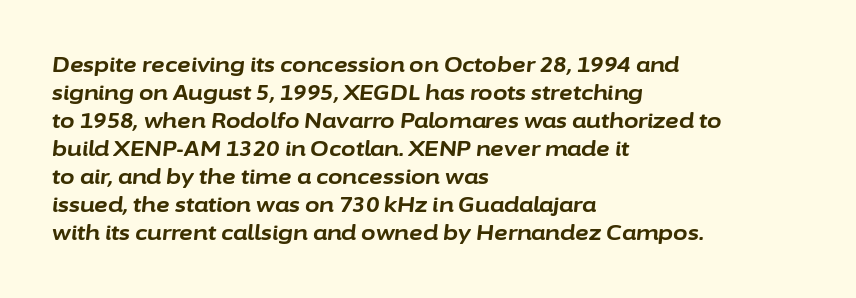
The image shows 21 px bold type, italic (leaning right); set left-aligned, normal line spacing (1.33x), normal letter spacing, not underlined.
